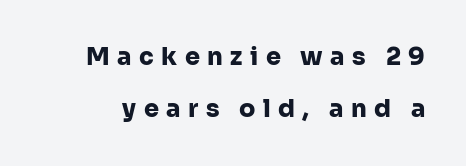
Q: Is the text bold? A: Yes.
Q: Is the text italic (slanted)? A: No, it is upright.
Q: Is the text underlined? A: No.
Q: Is the spacing between letters normal or unusually wide? A: Unusually wide.
Q: Is the spacing between lines tight, normal or loose? A: Loose.
